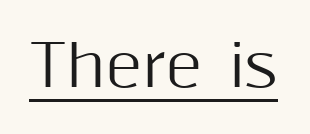
{"serif": "no", "italic": "no", "width": "normal", "stroke_contrast": "medium", "x_height": "medium", "monospaced": "no", "underline": "yes", "letter_spacing": "normal", "letter_spacing_em": 0.0, "glyph_px": 57}
